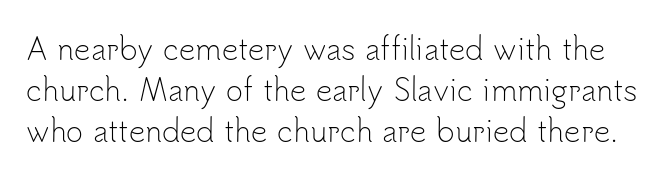
Q: Is the text bold? A: No.
Q: Is the text italic (slanted)? A: No, it is upright.
Q: Is the typeface a serif or a sans-serif typeface? A: Sans-serif.
Q: Is the text underlined? A: No.
Q: Is the spacing between letters normal or unusually wide? A: Normal.
Q: Is the spacing between lines tight, normal or loose? A: Normal.
Q: Width (condensed, normal, or wide)? A: Normal.
Q: Stroke contrast? A: Low.
Q: x-height? A: Small.
Q: Monospaced? A: No.
